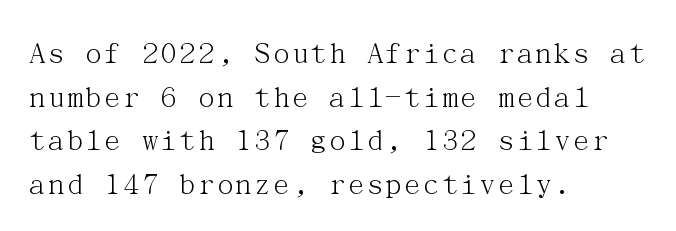
Horizontally, the lines are justified to the leading edge only. The typeface has the unassuming heft of standard copy or less. How are the letters spaced? Ordinarily, with no added tracking. A roman cut, with each character standing at attention. These lines sit exactly where default settings would place them. Font category for this specimen: serif.
